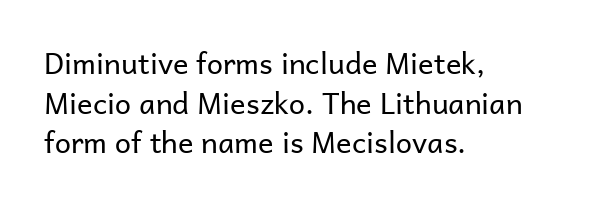
{"serif": "no", "italic": "no", "bold": "no", "weight": "regular", "width": "normal", "stroke_contrast": "low", "x_height": "medium", "monospaced": "no", "underline": "no", "align": "left", "line_spacing": "normal", "line_spacing_ratio": 1.37, "letter_spacing": "normal", "letter_spacing_em": 0.0, "glyph_px": 29}
